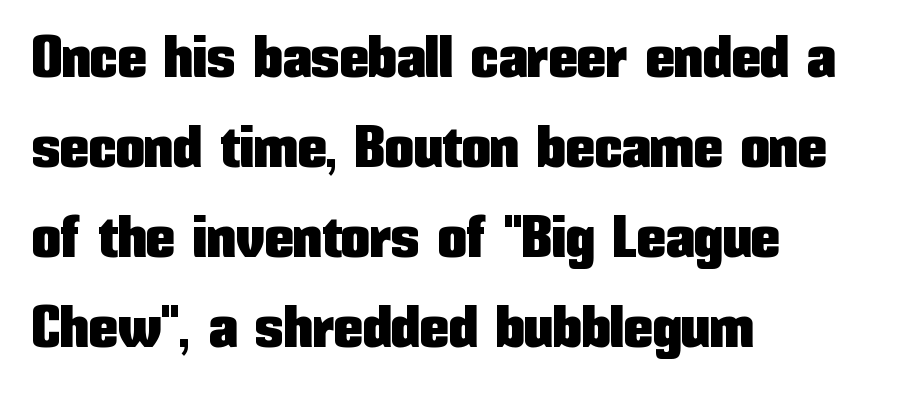
Q: Is the text italic (slanted)? A: No, it is upright.
Q: Is the typeface a serif or a sans-serif typeface? A: Sans-serif.
Q: Is the text underlined? A: No.
Q: How is the paragraph aligned? A: Left-aligned.
Q: Is the spacing between letters normal or unusually wide? A: Normal.
Q: Is the spacing between lines tight, normal or loose? A: Normal.
Q: Width (condensed, normal, or wide)? A: Condensed.
Q: Stroke contrast? A: Low.
Q: x-height? A: Medium.
Q: Monospaced? A: No.
